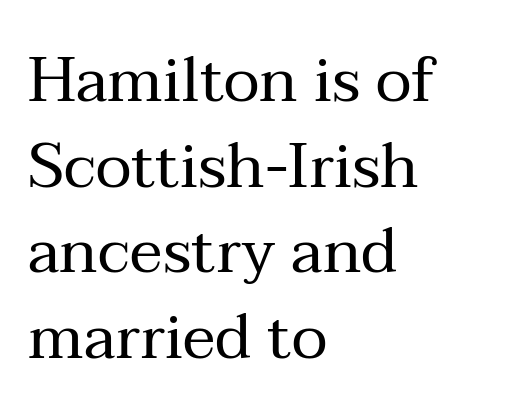
{"serif": "yes", "italic": "no", "bold": "no", "weight": "regular", "width": "normal", "stroke_contrast": "medium", "x_height": "medium", "monospaced": "no", "underline": "no", "align": "left", "line_spacing": "normal", "line_spacing_ratio": 1.38, "letter_spacing": "normal", "letter_spacing_em": 0.0, "glyph_px": 62}
